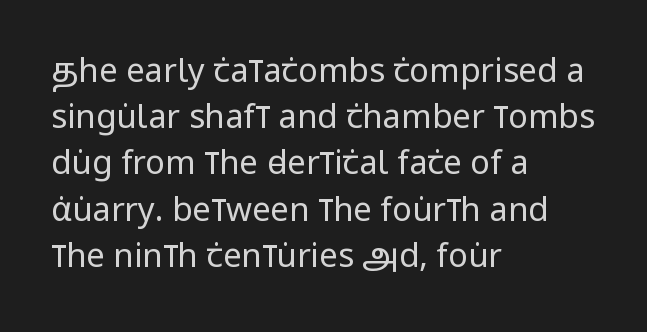
The image shows 33 px regular-weight, condensed sans-serif type, upright; set left-aligned, normal line spacing (1.4x), normal letter spacing, not underlined; low stroke contrast and a large x-height.
